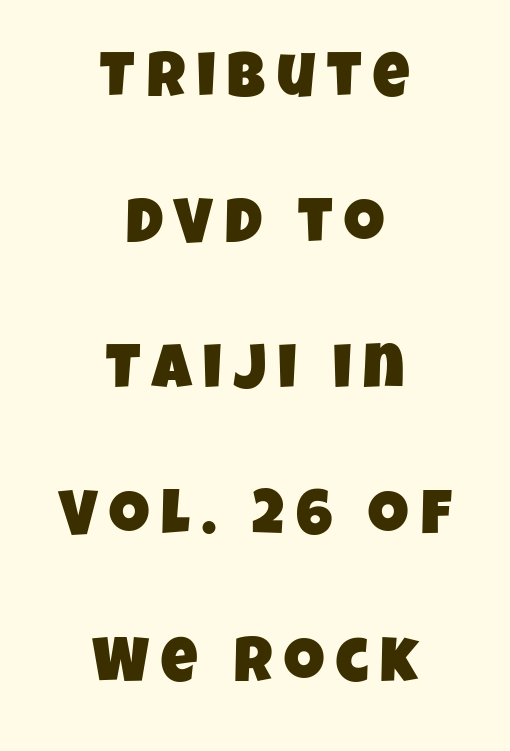
Q: Is the typeface a serif or a sans-serif typeface? A: Sans-serif.
Q: Is the text underlined? A: No.
Q: How is the paragraph aligned? A: Centered.
Q: Is the spacing between lines tight, normal or loose? A: Loose.
Q: Width (condensed, normal, or wide)? A: Condensed.
Q: Stroke contrast? A: Low.
Q: x-height? A: Large.
Q: Monospaced? A: No.
